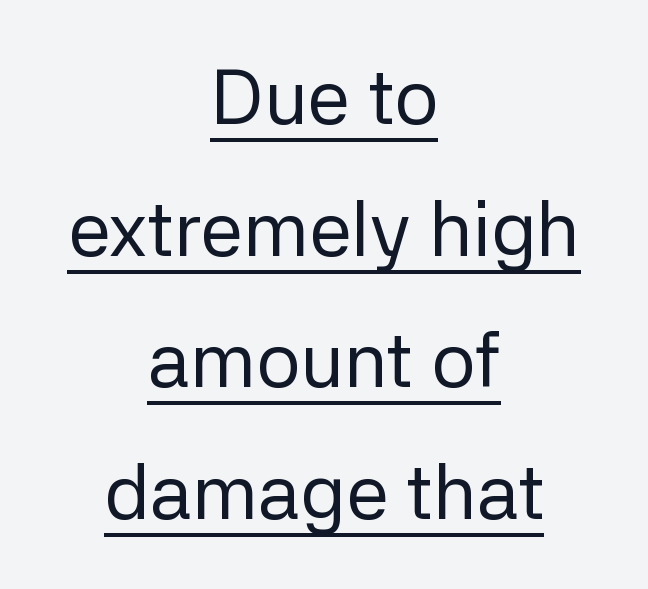
{"serif": "no", "italic": "no", "bold": "no", "weight": "regular", "width": "normal", "stroke_contrast": "low", "x_height": "medium", "monospaced": "no", "underline": "yes", "align": "center", "line_spacing_ratio": 1.71, "letter_spacing": "normal", "letter_spacing_em": 0.0, "glyph_px": 77}
